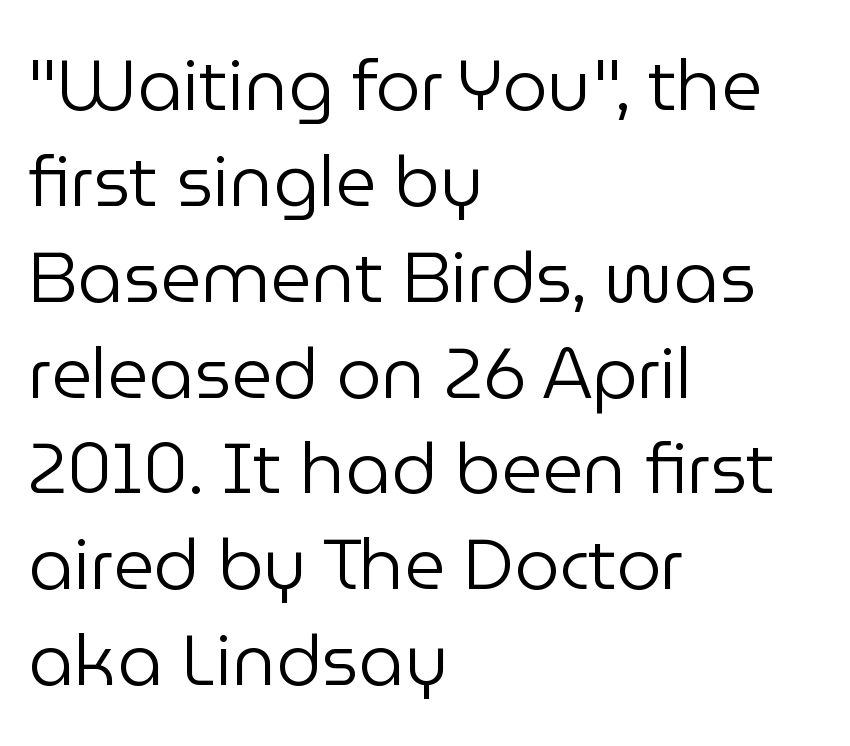
{"serif": "no", "italic": "no", "bold": "no", "weight": "regular", "width": "normal", "stroke_contrast": "low", "x_height": "medium", "monospaced": "no", "underline": "no", "align": "left", "line_spacing": "normal", "line_spacing_ratio": 1.35, "letter_spacing": "normal", "letter_spacing_em": 0.0, "glyph_px": 71}
